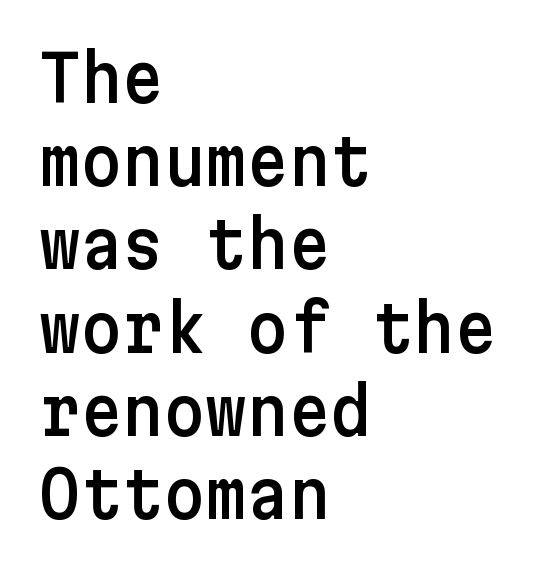
The image shows 64 px sans-serif type, upright; set left-aligned, normal line spacing (1.3x), normal letter spacing, not underlined; low stroke contrast and a medium x-height.
